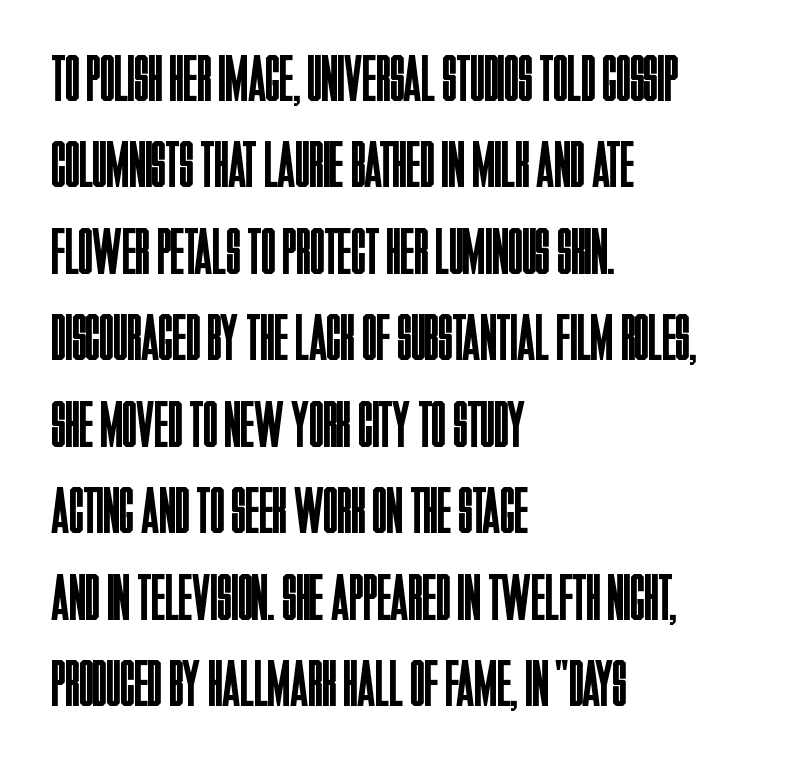
Q: Is the text bold? A: No.
Q: Is the text italic (slanted)? A: No, it is upright.
Q: Is the typeface a serif or a sans-serif typeface? A: Sans-serif.
Q: Is the text underlined? A: No.
Q: How is the paragraph aligned? A: Left-aligned.
Q: Is the spacing between letters normal or unusually wide? A: Normal.
Q: Is the spacing between lines tight, normal or loose? A: Normal.
Q: Width (condensed, normal, or wide)? A: Condensed.
Q: Stroke contrast? A: Low.
Q: x-height? A: Large.
Q: Monospaced? A: No.
